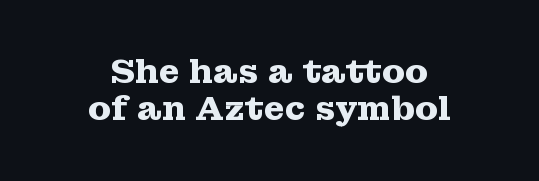
Think of a printed novel: that variable character pitch is what you see here. Notice how the passage keeps no hard edge, just a central spine. Observe the ordinary spacing: letters are neighbours, not strangers. In terms of weight, the rendering is a true, heavy bold. Rendered with straight, roman letterforms.
